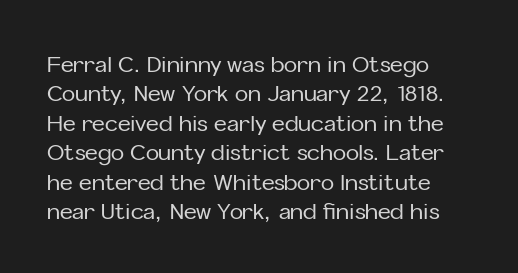
{"italic": "no", "underline": "no", "line_spacing": "normal", "line_spacing_ratio": 1.34, "letter_spacing": "normal", "letter_spacing_em": 0.0, "glyph_px": 22}
